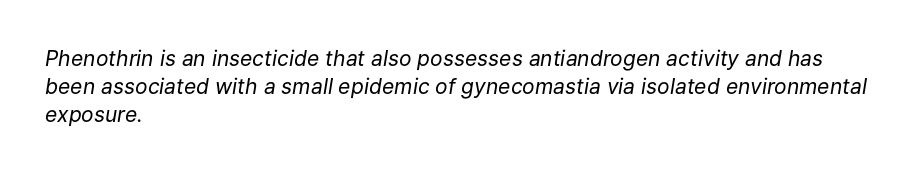
The image shows 21 px text type, italic (leaning right); set left-aligned, normal line spacing (1.34x), normal letter spacing, not underlined.
